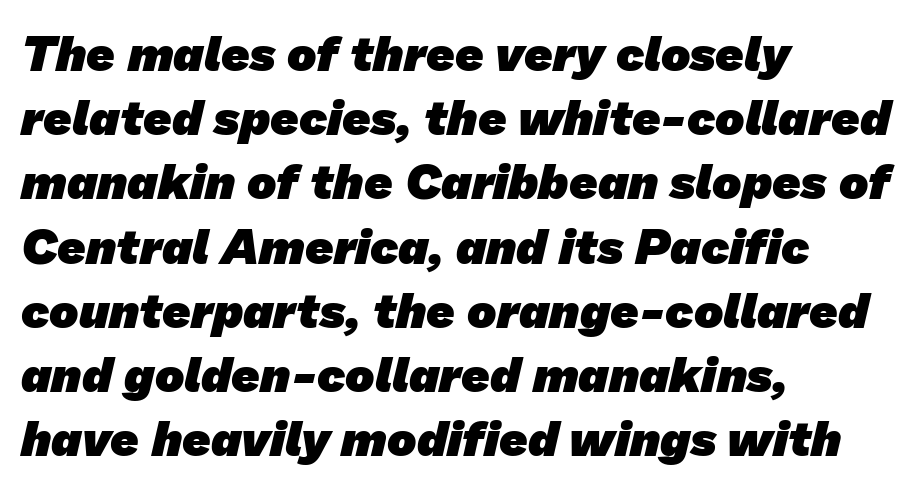
The image shows 49 px heavy sans-serif type; set left-aligned, normal line spacing (1.31x), normal letter spacing, not underlined; low stroke contrast and a medium x-height.
